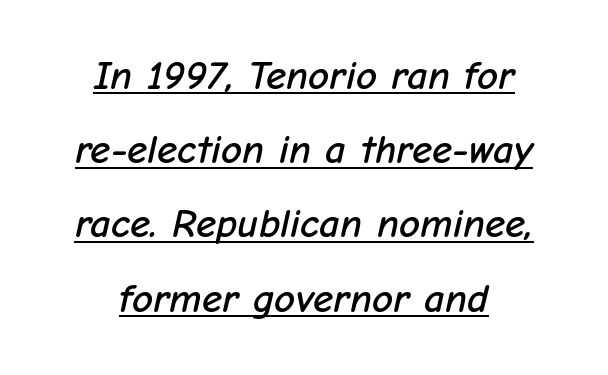
A student would call this center alignment; a typographer would say set centered. Caption: lettering with a line underneath. This sample uses an oblique cut, with every glyph tilted off the vertical. Here the designer chose a conventional face with non-uniform glyph widths. What stands out about the letter spacing? Nothing — it is the standard amount.
